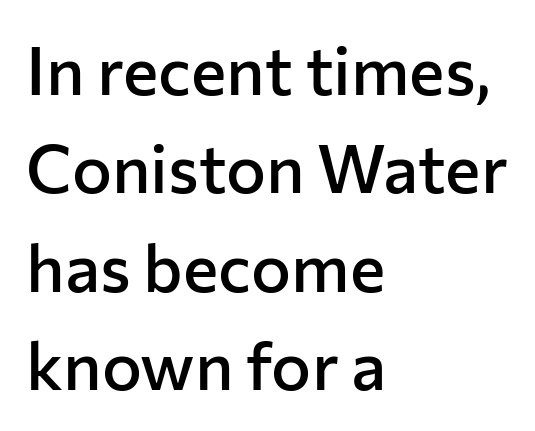
Q: Is the text bold? A: Semi-bold.
Q: Is the text italic (slanted)? A: No, it is upright.
Q: Is the typeface a serif or a sans-serif typeface? A: Sans-serif.
Q: Is the text underlined? A: No.
Q: How is the paragraph aligned? A: Left-aligned.
Q: Is the spacing between letters normal or unusually wide? A: Normal.
Q: Is the spacing between lines tight, normal or loose? A: Normal.
Q: Width (condensed, normal, or wide)? A: Normal.
Q: Stroke contrast? A: Low.
Q: x-height? A: Medium.
Q: Monospaced? A: No.
